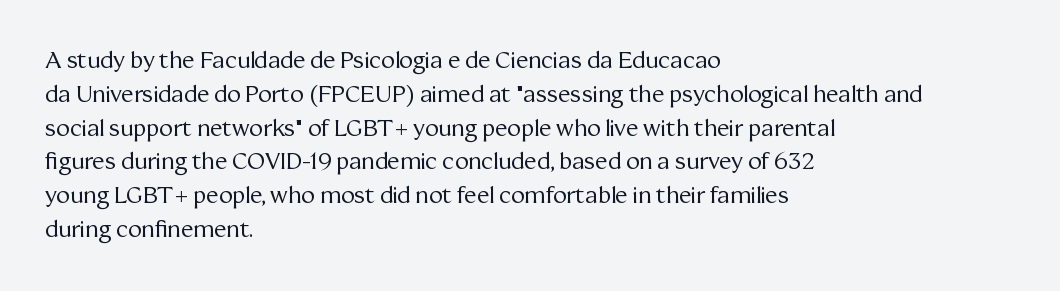
Just letters on the line, the space beneath them empty. Evenly set lines give the paragraph a standard silhouette. Heft: none added — not bold. Notice how the passage keeps a crisp vertical edge on the left only. No extra tracking has been applied to these lines. A roman cut, with each character standing at attention.
